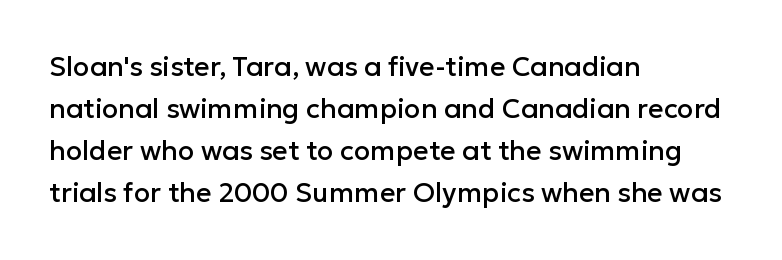
Q: Is the text italic (slanted)? A: No, it is upright.
Q: Is the text underlined? A: No.
Q: How is the paragraph aligned? A: Left-aligned.
Q: Is the spacing between letters normal or unusually wide? A: Normal.
Q: Is the spacing between lines tight, normal or loose? A: Normal.
